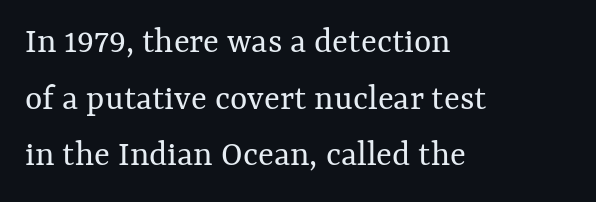
{"italic": "no", "bold": "no", "weight": "regular", "width": "normal", "stroke_contrast": "medium", "x_height": "medium", "monospaced": "no", "underline": "no", "align": "left", "line_spacing": "normal", "line_spacing_ratio": 1.53, "letter_spacing": "normal", "letter_spacing_em": 0.0, "glyph_px": 37}
